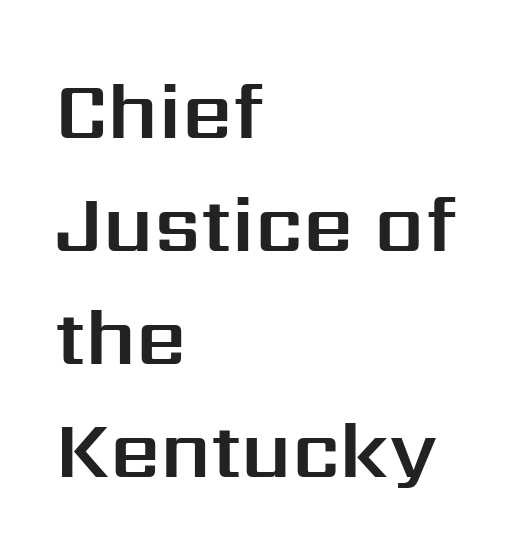
Any mark beneath the type? The region is blank. The rendering uses natural spacing where letterforms have individual widths. Ordinary non-slanted type is in use. This sample uses a sans-serif face. In terms of letterspacing, this is plain default setting. Notice how descenders clear the ascenders below comfortably — that's standard leading.
